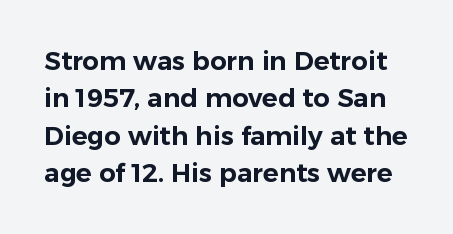
The image shows 26 px text type, upright; set normal line spacing (1.44x), normal letter spacing, not underlined.
